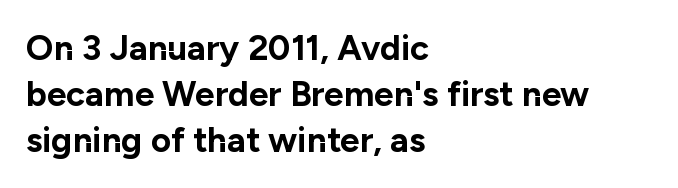
{"serif": "no", "italic": "no", "bold": "yes", "weight": "bold", "width": "normal", "stroke_contrast": "low", "x_height": "medium", "monospaced": "no", "underline": "no", "align": "left", "line_spacing": "normal", "line_spacing_ratio": 1.32, "letter_spacing": "normal", "letter_spacing_em": 0.0, "glyph_px": 35}
